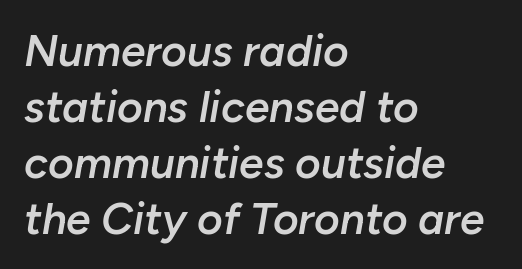
The image shows 44 px semibold type, italic (leaning right); set left-aligned, normal line spacing (1.27x), normal letter spacing, not underlined; low stroke contrast and a medium x-height.
